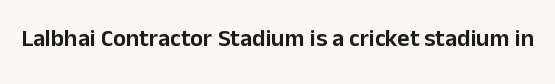
{"italic": "no", "underline": "no", "letter_spacing": "normal", "letter_spacing_em": 0.0, "glyph_px": 24}
